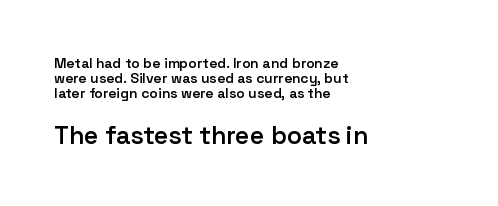
Check under the words: just untouched page. The tracking reads as untouched default to a designer's eye. Notice the strokes are somewhat thickened but not fully heavy: this is a semibold. One glance says dense: line gaps are narrower than usual.
